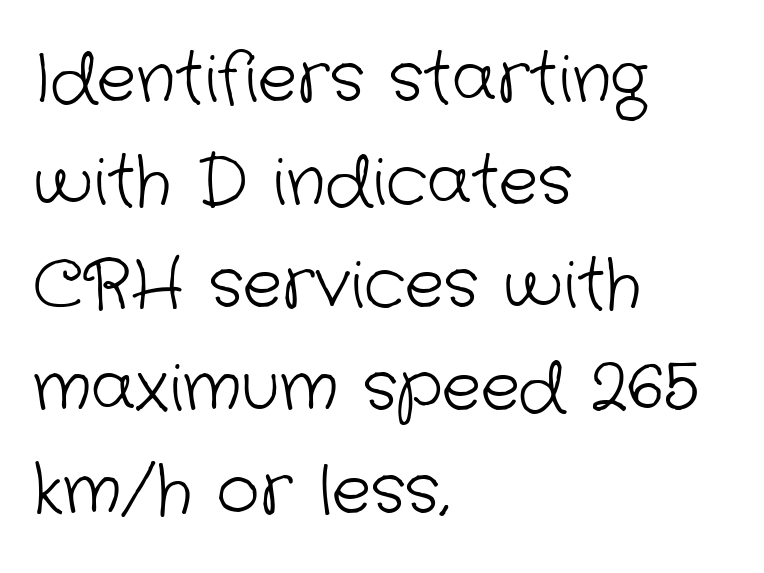
The image shows 66 px light sans-serif type; set left-aligned, normal line spacing (1.56x), normal letter spacing, not underlined; low stroke contrast and a medium x-height.
